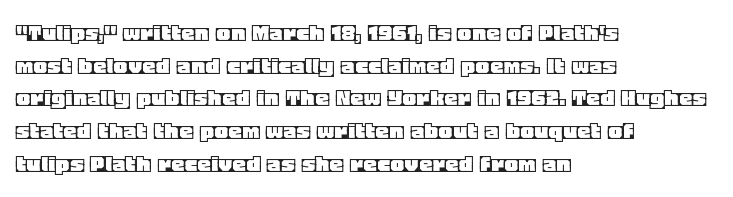
Words float on clear page, feet unadorned. Words appear dense and cohesive because spacing is normal. The lettering holds an erect, upright posture throughout. If you drew a ruler down the left edge, every line would touch it.
